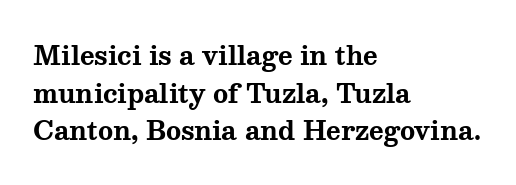
Students, note that the glyphs here touch the page at normal intervals. The vertical gap from one line to the next is medium. The lettering stays uniformly vertical, giving the passage a roman look. The lines are quadded left. Heft: maximum for text — a bold. Type without underlining.
